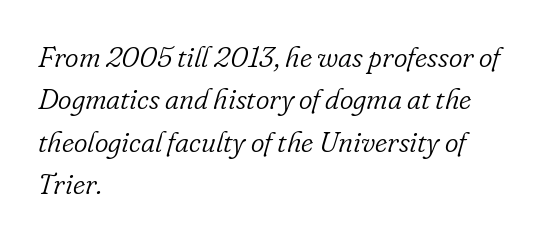
{"serif": "yes", "italic": "yes", "lean": "right", "slant_degrees": 16, "bold": "no", "weight": "light", "width": "normal", "stroke_contrast": "low", "x_height": "small", "monospaced": "no", "underline": "no", "align": "left", "line_spacing": "normal", "line_spacing_ratio": 1.46, "letter_spacing": "normal", "letter_spacing_em": 0.0, "glyph_px": 29}
